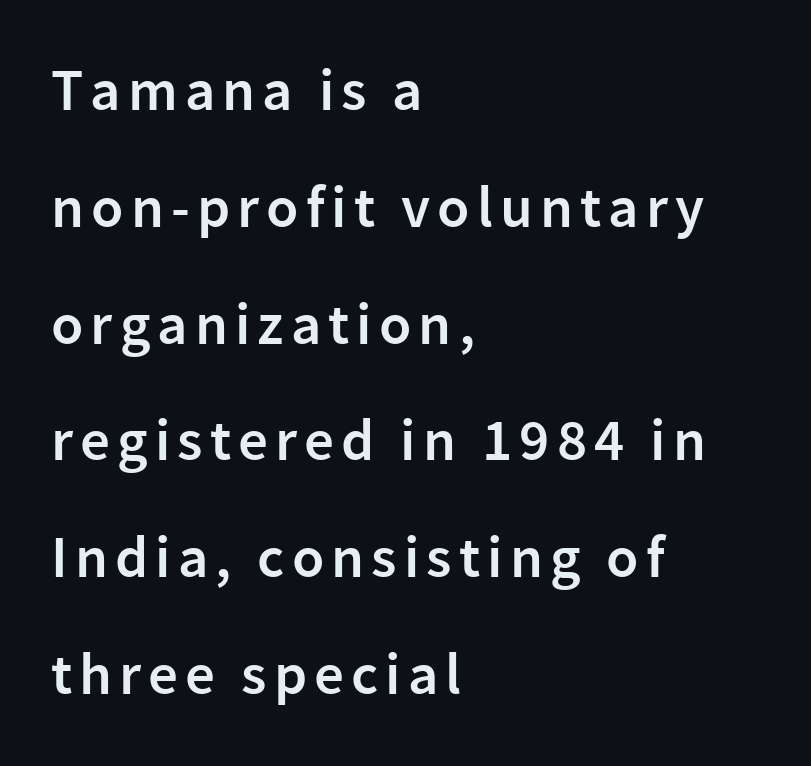
Q: Is the text bold? A: Semi-bold.
Q: Is the text italic (slanted)? A: No, it is upright.
Q: Is the typeface a serif or a sans-serif typeface? A: Sans-serif.
Q: Is the text underlined? A: No.
Q: How is the paragraph aligned? A: Left-aligned.
Q: Is the spacing between lines tight, normal or loose? A: Loose.
Q: Width (condensed, normal, or wide)? A: Normal.
Q: Stroke contrast? A: Low.
Q: x-height? A: Medium.
Q: Monospaced? A: No.
